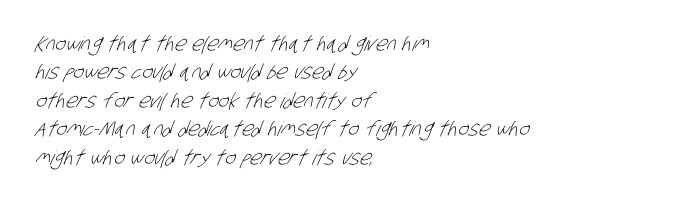
Q: Is the text bold? A: No.
Q: Is the text underlined? A: No.
Q: How is the paragraph aligned? A: Left-aligned.
Q: Is the spacing between letters normal or unusually wide? A: Normal.
Q: Is the spacing between lines tight, normal or loose? A: Normal.
